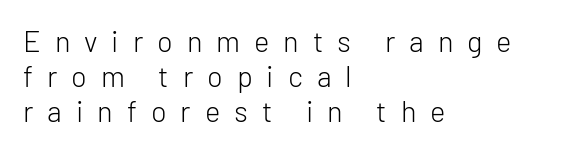
{"serif": "no", "italic": "no", "bold": "no", "weight": "light", "width": "normal", "stroke_contrast": "low", "x_height": "medium", "monospaced": "no", "underline": "no", "align": "left", "line_spacing_ratio": 1.21, "letter_spacing": "wide", "letter_spacing_em": 0.48, "glyph_px": 29}
